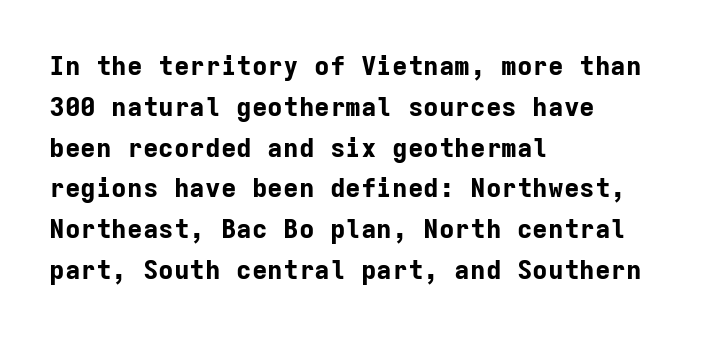
{"italic": "no", "bold": "yes", "underline": "no", "align": "left", "line_spacing": "normal", "line_spacing_ratio": 1.57, "letter_spacing": "normal", "letter_spacing_em": 0.0, "glyph_px": 26}
